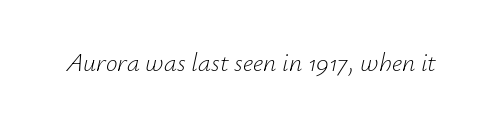
{"italic": "yes", "lean": "right", "slant_degrees": 12, "bold": "no", "underline": "no", "letter_spacing": "normal", "letter_spacing_em": 0.0, "glyph_px": 26}
